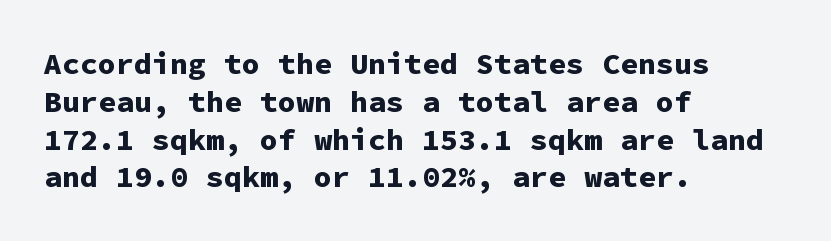
The image shows 30 px bold sans-serif type, upright, monospaced; set left-aligned, normal line spacing (1.26x), normal letter spacing, not underlined; low stroke contrast and a medium x-height.
